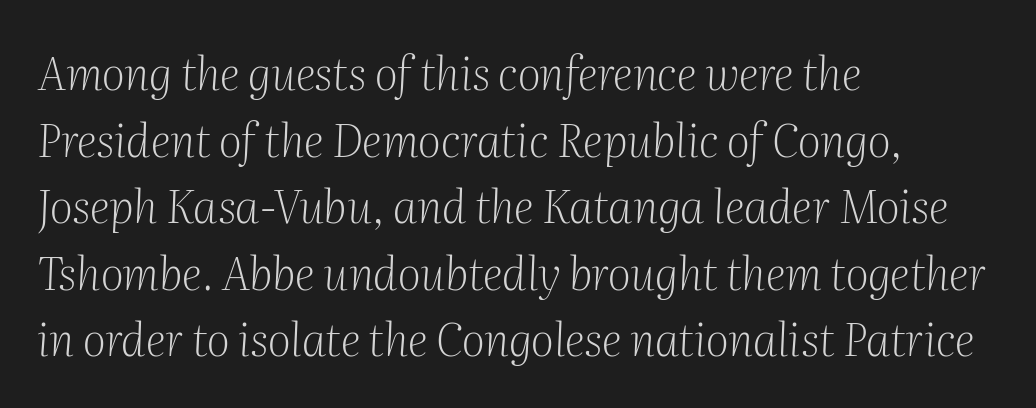
{"serif": "yes", "italic": "yes", "lean": "right", "slant_degrees": 2, "bold": "no", "weight": "light", "width": "normal", "stroke_contrast": "medium", "x_height": "medium", "monospaced": "no", "underline": "no", "align": "left", "line_spacing": "normal", "line_spacing_ratio": 1.48, "letter_spacing": "normal", "letter_spacing_em": 0.0, "glyph_px": 45}
